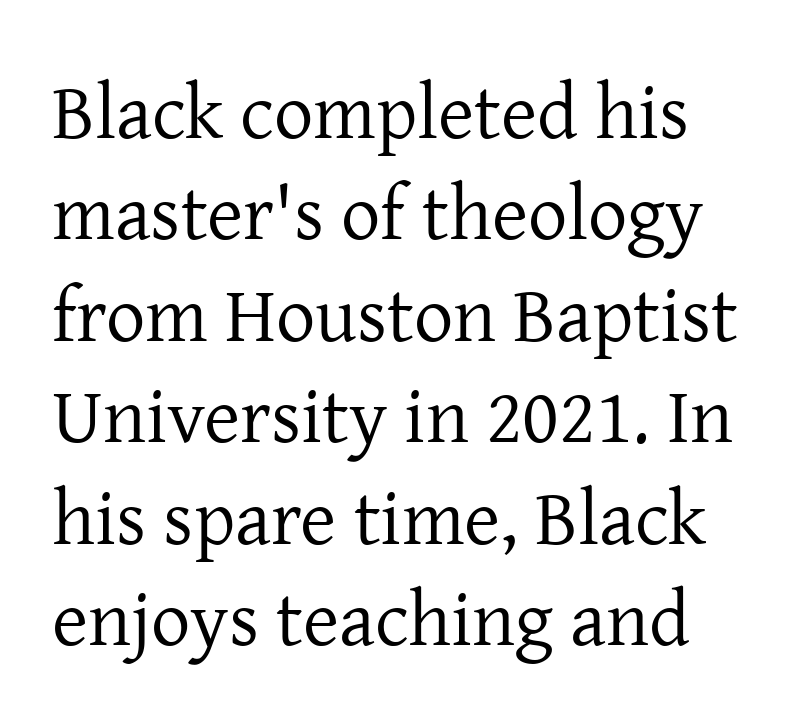
Q: Is the text bold? A: No.
Q: Is the text italic (slanted)? A: No, it is upright.
Q: Is the typeface a serif or a sans-serif typeface? A: Serif.
Q: Is the text underlined? A: No.
Q: Is the spacing between letters normal or unusually wide? A: Normal.
Q: Is the spacing between lines tight, normal or loose? A: Normal.
Q: Width (condensed, normal, or wide)? A: Normal.
Q: Stroke contrast? A: Low.
Q: x-height? A: Medium.
Q: Monospaced? A: No.
